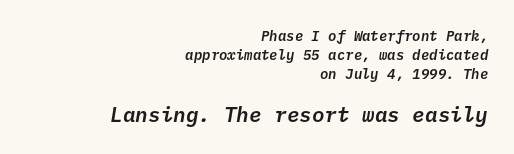
Q: Is the text italic (slanted)? A: Yes, it leans right by about 10 degrees.
Q: Is the text underlined? A: No.
Q: How is the paragraph aligned? A: Right-aligned.
Q: Is the spacing between letters normal or unusually wide? A: Normal.
Q: Is the spacing between lines tight, normal or loose? A: Normal.
Q: Which block of text is set in a larger size, the first (top) or the second (bottom)? A: The second (bottom) one.
